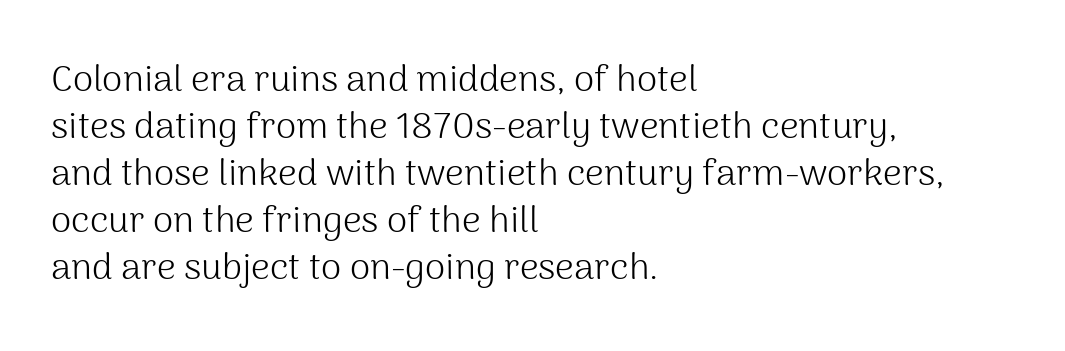
Q: Is the text bold? A: No.
Q: Is the text italic (slanted)? A: No, it is upright.
Q: Is the typeface a serif or a sans-serif typeface? A: Sans-serif.
Q: Is the text underlined? A: No.
Q: How is the paragraph aligned? A: Left-aligned.
Q: Is the spacing between letters normal or unusually wide? A: Normal.
Q: Is the spacing between lines tight, normal or loose? A: Normal.
Q: Width (condensed, normal, or wide)? A: Normal.
Q: Stroke contrast? A: Medium.
Q: x-height? A: Medium.
Q: Monospaced? A: No.
